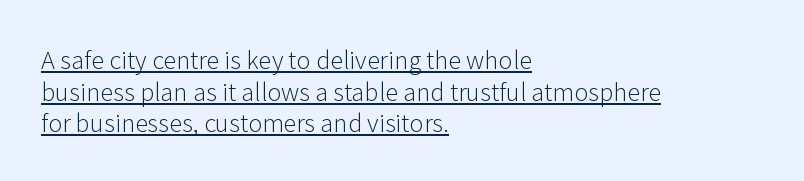
Spacing between characters is what you'd get straight out of the box. Reading down the column, the eye jumps a familiar distance to each next line. Students, observe the line beneath the letters — that is underlining. The weight would be labelled regular, book, light, or lighter still. The passage is arranged the way most books set body copy — flush left.
